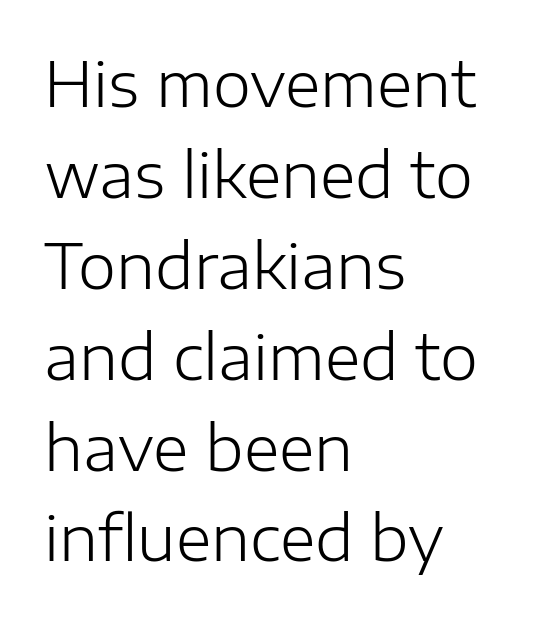
The image shows 61 px light sans-serif type, upright; set left-aligned, normal line spacing (1.49x), normal letter spacing, not underlined; low stroke contrast and a medium x-height.
